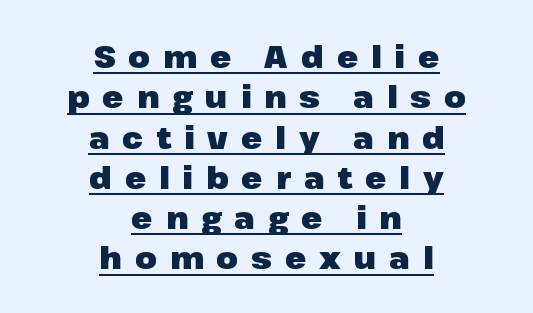
Q: Is the text bold? A: Yes.
Q: Is the text italic (slanted)? A: No, it is upright.
Q: Is the typeface a serif or a sans-serif typeface? A: Sans-serif.
Q: Is the text underlined? A: Yes.
Q: How is the paragraph aligned? A: Centered.
Q: Is the spacing between letters normal or unusually wide? A: Unusually wide.
Q: Is the spacing between lines tight, normal or loose? A: Normal.
Q: Width (condensed, normal, or wide)? A: Normal.
Q: Stroke contrast? A: Low.
Q: x-height? A: Medium.
Q: Monospaced? A: No.
